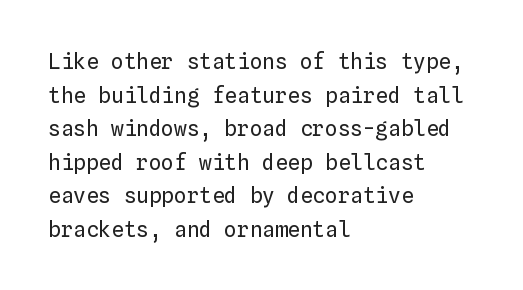
{"italic": "no", "bold": "no", "underline": "no", "align": "left", "line_spacing": "normal", "line_spacing_ratio": 1.6, "letter_spacing": "normal", "letter_spacing_em": 0.0, "glyph_px": 21}
